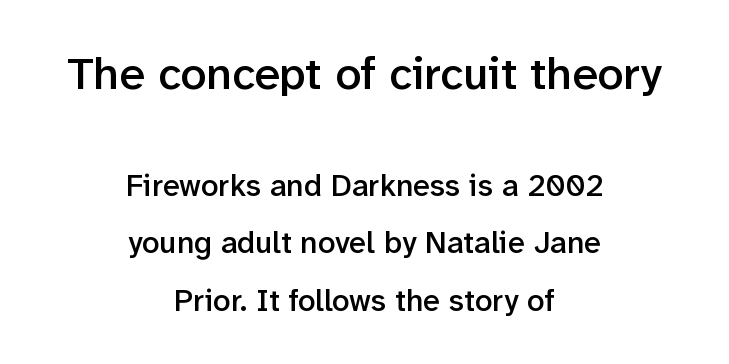
Q: Is the text bold? A: Semi-bold.
Q: Is the text italic (slanted)? A: No, it is upright.
Q: Is the typeface a serif or a sans-serif typeface? A: Sans-serif.
Q: Is the text underlined? A: No.
Q: How is the paragraph aligned? A: Centered.
Q: Is the spacing between letters normal or unusually wide? A: Normal.
Q: Which block of text is set in a larger size, the first (top) or the second (bottom)? A: The first (top) one.
Q: Width (condensed, normal, or wide)? A: Normal.
Q: Stroke contrast? A: Low.
Q: x-height? A: Medium.
Q: Monospaced? A: No.
